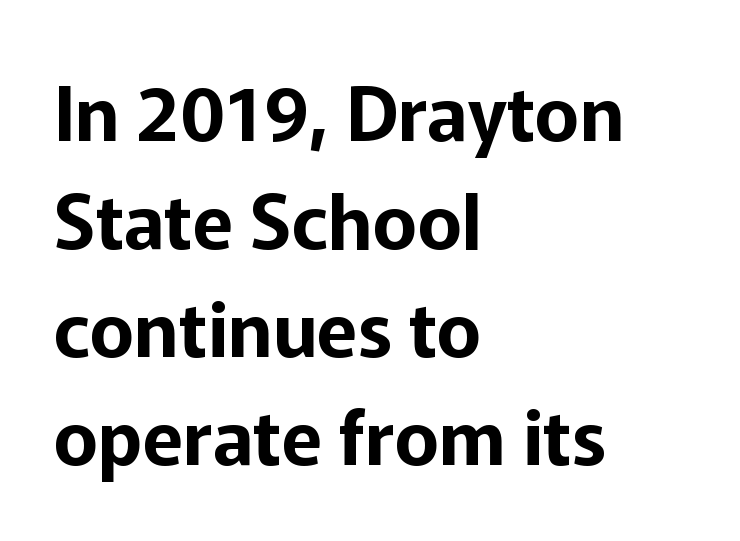
{"serif": "no", "italic": "no", "width": "normal", "stroke_contrast": "low", "x_height": "medium", "monospaced": "no", "underline": "no", "align": "left", "line_spacing": "normal", "line_spacing_ratio": 1.44, "letter_spacing": "normal", "letter_spacing_em": 0.0, "glyph_px": 75}
